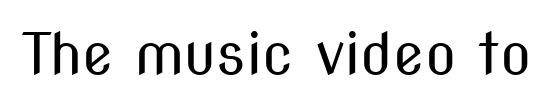
This sample uses an upright cut, with every glyph sitting square on the baseline. The typesetting does not lean heavy: it is not bold. Do the characters align in a grid? No, the font is proportional. Does the type have serifs? No, each stem ends abruptly.
